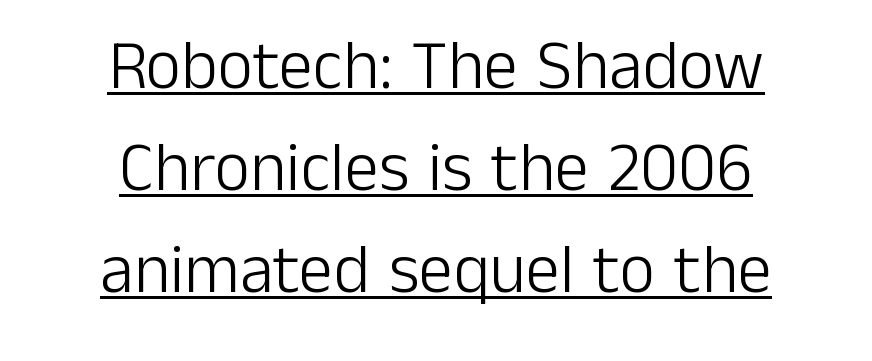
The image shows 69 px light sans-serif type, upright; set centered, normal line spacing (1.48x), normal letter spacing, underlined; low stroke contrast and a medium x-height.
